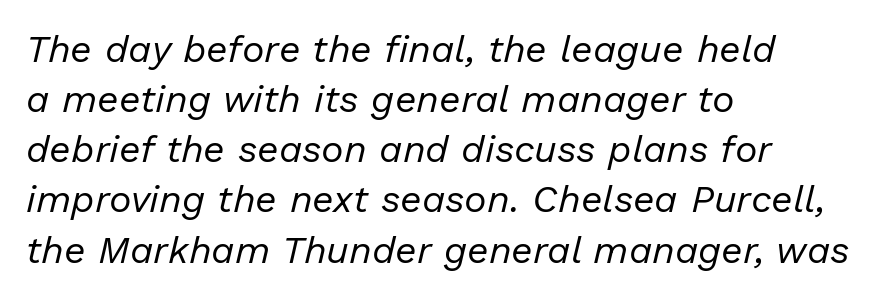
Q: Is the text bold? A: No.
Q: Is the text italic (slanted)? A: Yes, it leans right by about 13 degrees.
Q: Is the text underlined? A: No.
Q: How is the paragraph aligned? A: Left-aligned.
Q: Is the spacing between letters normal or unusually wide? A: Normal.
Q: Is the spacing between lines tight, normal or loose? A: Normal.
Q: Width (condensed, normal, or wide)? A: Normal.
Q: Stroke contrast? A: Low.
Q: x-height? A: Medium.
Q: Monospaced? A: No.
